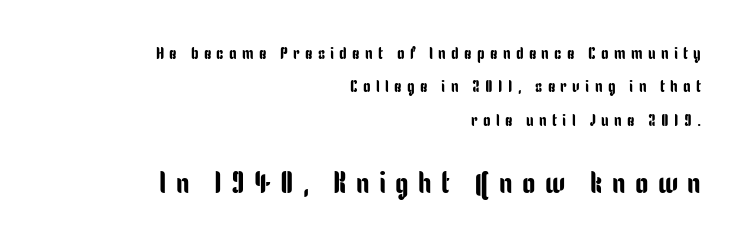
{"serif": "no", "italic": "no", "width": "condensed", "stroke_contrast": "low", "x_height": "medium", "monospaced": "no", "underline": "no", "align": "right", "line_spacing": "loose", "line_spacing_ratio": 1.97, "letter_spacing": "wide", "letter_spacing_em": 0.31, "larger_block": "second", "size_ratio": 1.76, "glyph_px": 30}
